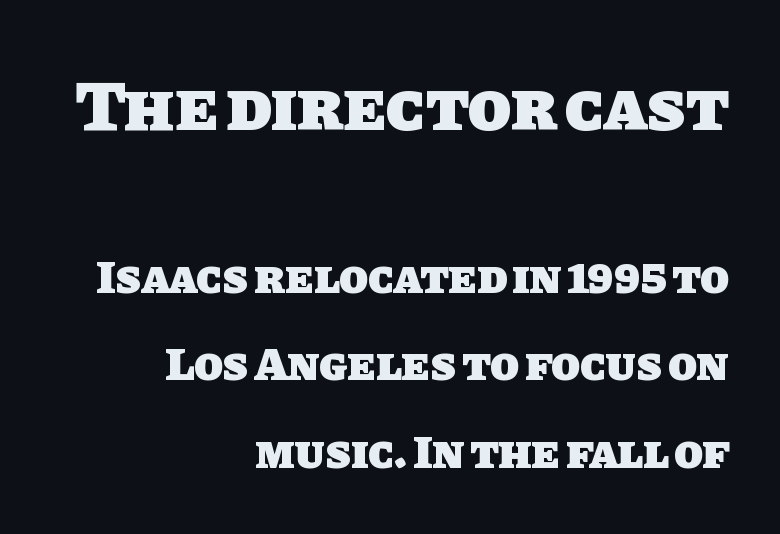
The image shows 71 px heavy sans-serif type; set right-aligned, line spacing 1.86x, normal letter spacing, not underlined; the first (top) block is 1.51x larger; low stroke contrast and a large x-height.
